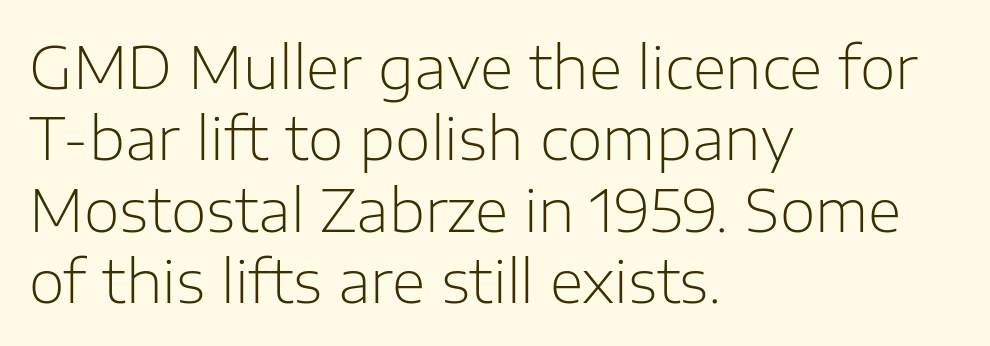
The image shows 58 px light sans-serif type, upright; set left-aligned, line spacing 1.23x, normal letter spacing, not underlined; low stroke contrast and a medium x-height.
